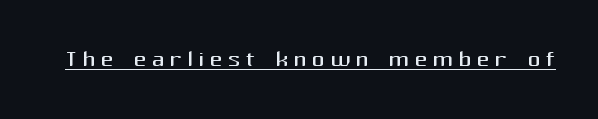
Q: Is the text bold? A: No.
Q: Is the text italic (slanted)? A: No, it is upright.
Q: Is the typeface a serif or a sans-serif typeface? A: Sans-serif.
Q: Is the text underlined? A: Yes.
Q: Width (condensed, normal, or wide)? A: Normal.
Q: Stroke contrast? A: Medium.
Q: x-height? A: Medium.
Q: Monospaced? A: No.
